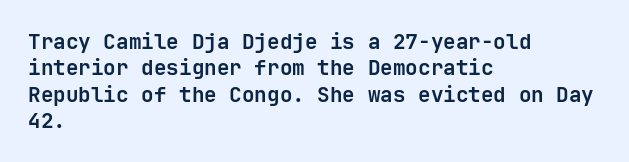
{"italic": "no", "bold": "yes", "underline": "no", "align": "left", "line_spacing": "normal", "line_spacing_ratio": 1.26, "letter_spacing": "normal", "letter_spacing_em": 0.0, "glyph_px": 21}
